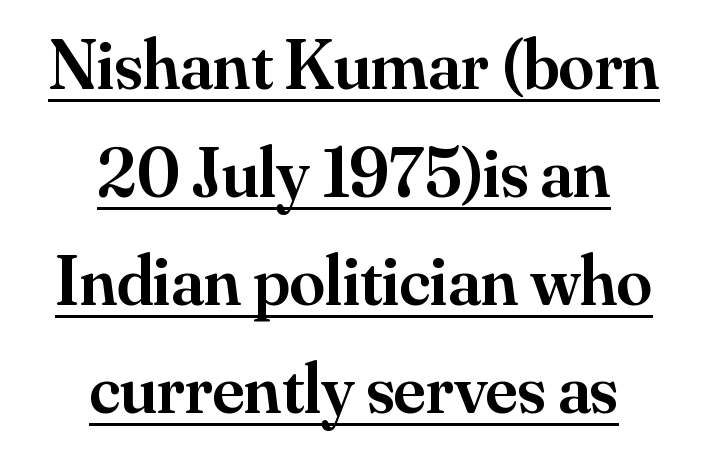
{"serif": "yes", "italic": "no", "bold": "semi", "weight": "semibold", "width": "normal", "stroke_contrast": "medium", "x_height": "small", "monospaced": "no", "underline": "yes", "align": "center", "line_spacing": "normal", "line_spacing_ratio": 1.52, "letter_spacing": "normal", "letter_spacing_em": 0.0, "glyph_px": 71}
